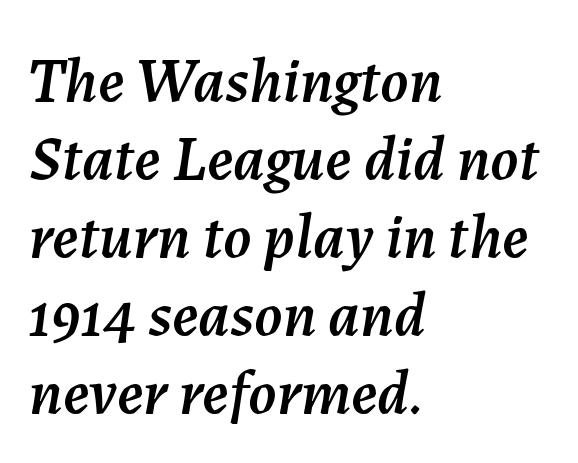
{"italic": "yes", "lean": "right", "slant_degrees": 7, "width": "normal", "stroke_contrast": "medium", "x_height": "medium", "monospaced": "no", "underline": "no", "align": "left", "line_spacing_ratio": 1.24, "letter_spacing": "normal", "letter_spacing_em": 0.0, "glyph_px": 63}
